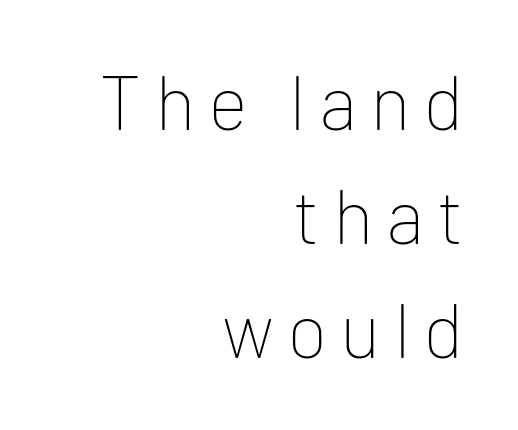
Spacing verdict: proportional, widths tailored to each character. Nothing heavy about these letters — not bold at all. The lines sit at an ordinary, default distance from one another. Visually the block forms a straight wall on the right and a jagged coastline on the left.
